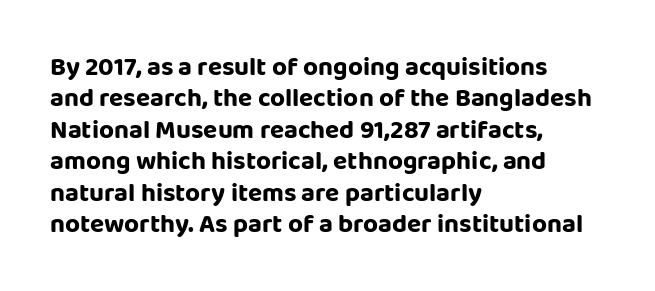
Tracking value appears to be zero — textbook default spacing. Rendered with straight, roman letterforms. Short and long lines alike share a common starting point at left. A bare baseline throughout the passage.
